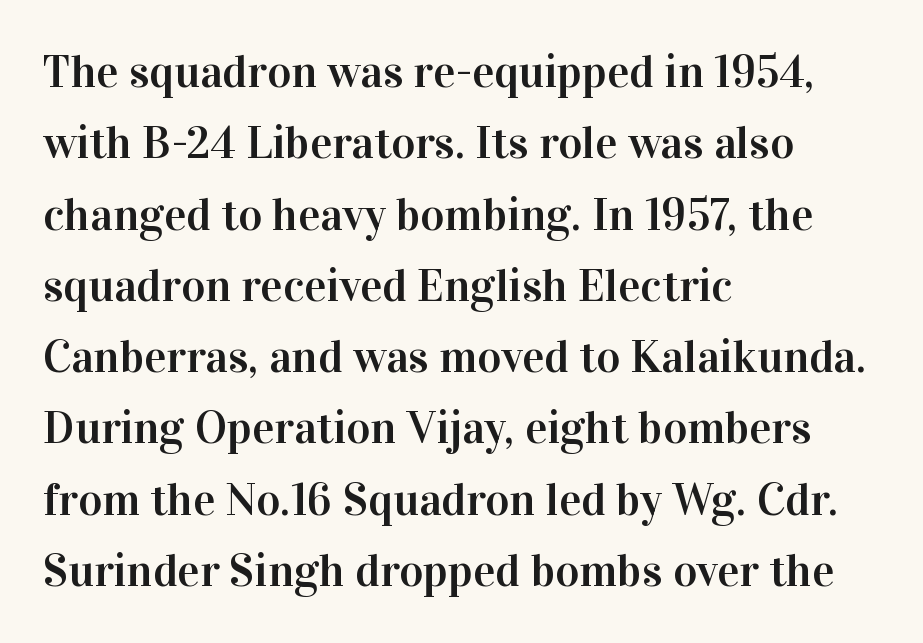
Q: Is the text italic (slanted)? A: No, it is upright.
Q: Is the typeface a serif or a sans-serif typeface? A: Serif.
Q: Is the text underlined? A: No.
Q: How is the paragraph aligned? A: Left-aligned.
Q: Is the spacing between letters normal or unusually wide? A: Normal.
Q: Is the spacing between lines tight, normal or loose? A: Normal.
Q: Width (condensed, normal, or wide)? A: Normal.
Q: Stroke contrast? A: High.
Q: x-height? A: Medium.
Q: Monospaced? A: No.
